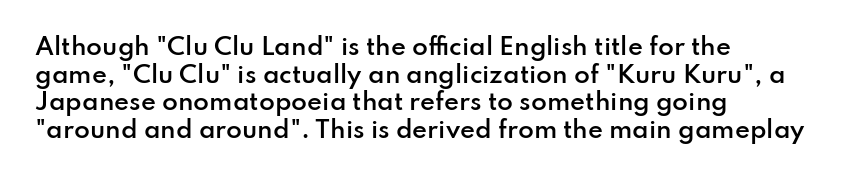
One-word summary of the alignment: left. The strokes are fattened partway — semibold, not bold. The letters stand straight up with perfectly vertical stems. The tracking reads as untouched default to a designer's eye.
